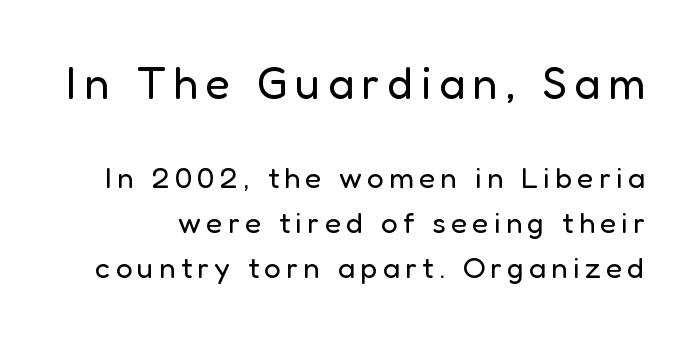
Q: Is the text bold? A: No.
Q: Is the text italic (slanted)? A: No, it is upright.
Q: Is the typeface a serif or a sans-serif typeface? A: Sans-serif.
Q: Is the text underlined? A: No.
Q: Is the spacing between lines tight, normal or loose? A: Normal.
Q: Which block of text is set in a larger size, the first (top) or the second (bottom)? A: The first (top) one.
Q: Width (condensed, normal, or wide)? A: Normal.
Q: Stroke contrast? A: Low.
Q: x-height? A: Medium.
Q: Monospaced? A: No.
